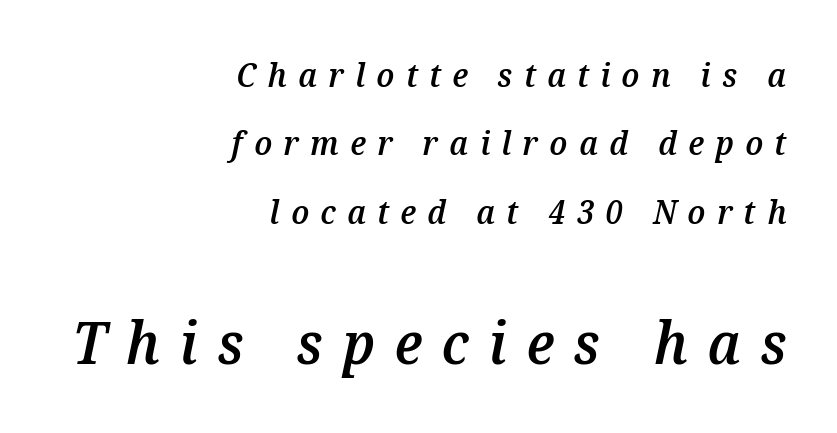
The image shows 58 px semibold type, italic (leaning right); set right-aligned, loose line spacing (2.07x), unusually wide letter spacing (+0.34 em), not underlined; the second (bottom) block is 1.76x larger; medium stroke contrast and a medium x-height.
